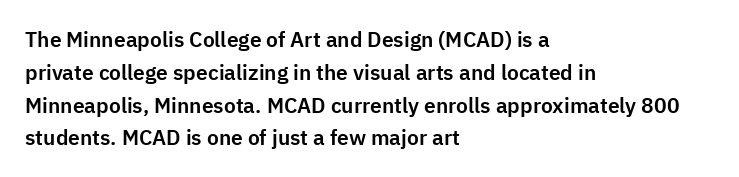
Whoever set this chose a conventional vertical rhythm. Quick note: not italic, upright. Only glyphs here, with clear space below each row. The horizontal fit of the characters is conventional and even. Notice how the passage keeps a crisp vertical edge on the left only.
